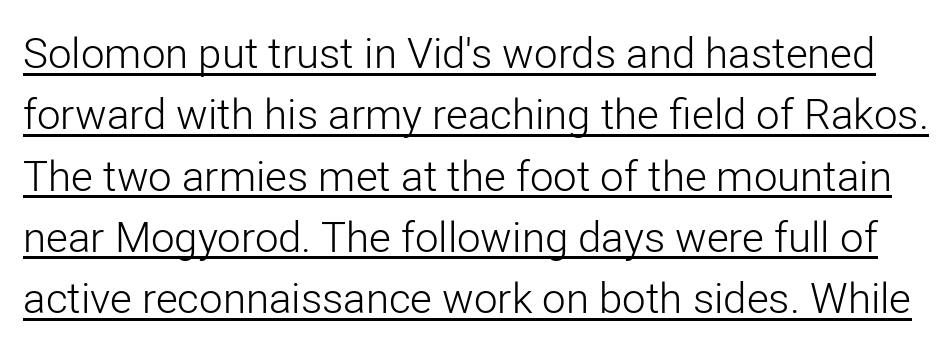
{"serif": "no", "italic": "no", "bold": "no", "weight": "light", "width": "normal", "stroke_contrast": "low", "x_height": "medium", "monospaced": "no", "underline": "yes", "line_spacing": "normal", "line_spacing_ratio": 1.46, "letter_spacing": "normal", "letter_spacing_em": 0.0, "glyph_px": 42}
